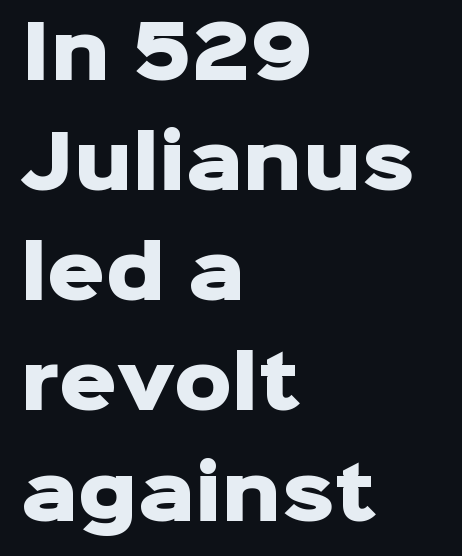
The image shows 72 px heavy sans-serif type, upright; set left-aligned, normal line spacing (1.53x), normal letter spacing, not underlined; low stroke contrast and a medium x-height.
